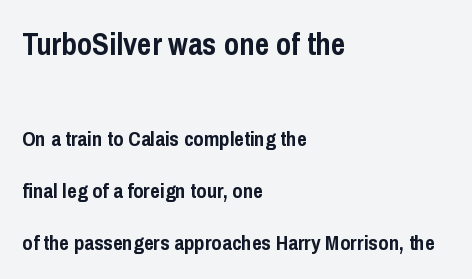
The image shows 31 px semibold, condensed sans-serif type, upright; set left-aligned, loose line spacing (2.48x), normal letter spacing, not underlined; the first (top) block is 1.48x larger; low stroke contrast and a medium x-height.
